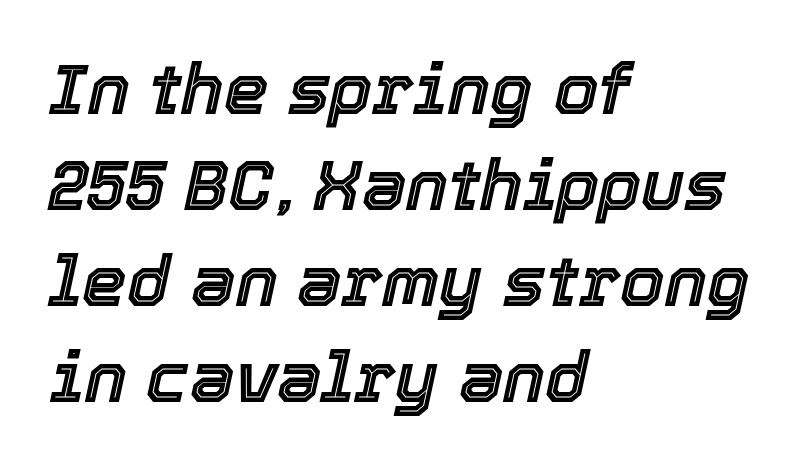
Here the designer chose a conventional face with non-uniform glyph widths. A student would call this left alignment; a typographer would say flush left, rag right. No extra tracking has been applied to these lines. Looking at the ascenders, they clearly lean. Quick note: interline space is typical.
